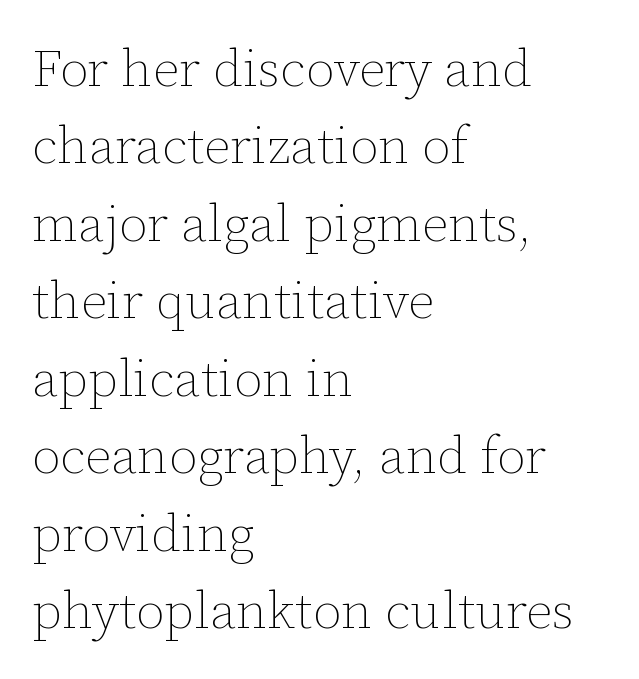
The letterforms sit shoulder to shoulder at normal distance. Any mark beneath the type? The region is blank. A light-to-regular cut is what we see here. The paragraph has a hard left edge and a soft right edge.
